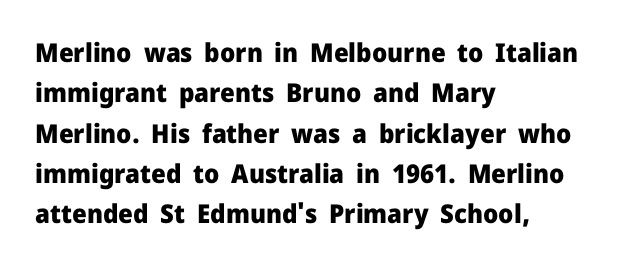
{"italic": "no", "bold": "yes", "underline": "no", "align": "left", "line_spacing": "normal", "line_spacing_ratio": 1.55, "letter_spacing": "normal", "letter_spacing_em": 0.0, "glyph_px": 26}
